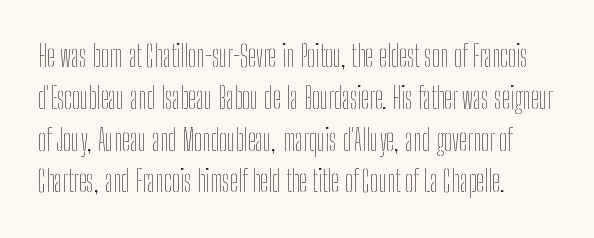
Q: Is the text bold? A: No.
Q: Is the text italic (slanted)? A: No, it is upright.
Q: Is the text underlined? A: No.
Q: How is the paragraph aligned? A: Left-aligned.
Q: Is the spacing between letters normal or unusually wide? A: Normal.
Q: Is the spacing between lines tight, normal or loose? A: Normal.
Q: Width (condensed, normal, or wide)? A: Condensed.
Q: Stroke contrast? A: Low.
Q: x-height? A: Medium.
Q: Monospaced? A: No.
